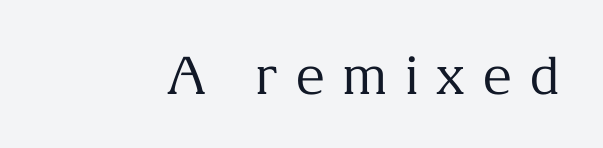
Yep, those are serifs on the letters. There is plenty of visible air inserted between adjacent glyphs. Stroke thickness stays within the range of a standard reading face or lighter. Has an underline been added? It has not. Each letter keeps its own natural width here, so spacing adapts to shape.
